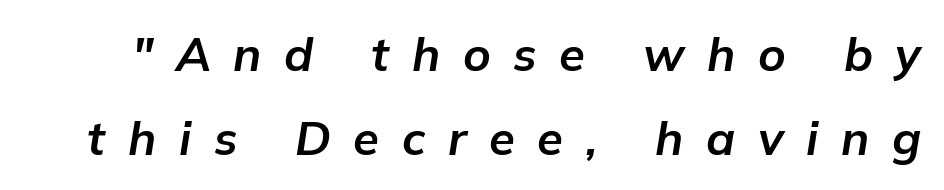
The image shows 47 px bold type, italic (leaning right); set line spacing 1.78x, unusually wide letter spacing (+0.48 em), not underlined; low stroke contrast and a medium x-height.
